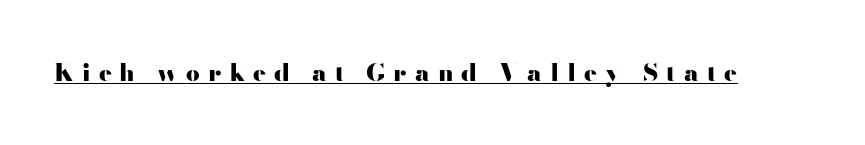
The image shows 24 px bold type, upright; set unusually wide letter spacing (+0.33 em), underlined.
